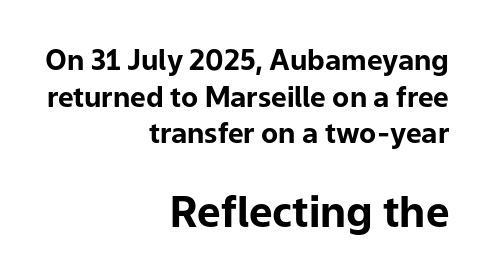
{"serif": "no", "italic": "no", "bold": "yes", "weight": "bold", "width": "normal", "stroke_contrast": "low", "x_height": "medium", "monospaced": "no", "underline": "no", "align": "right", "line_spacing": "normal", "line_spacing_ratio": 1.31, "letter_spacing": "normal", "letter_spacing_em": 0.0, "larger_block": "second", "size_ratio": 1.5, "glyph_px": 42}
